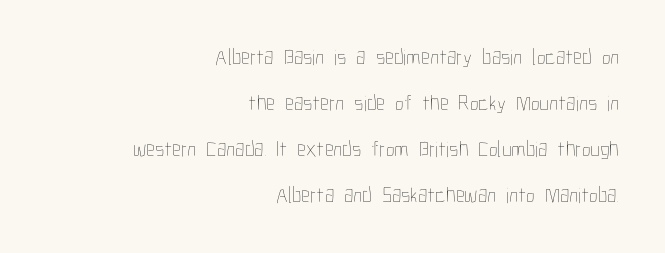
{"italic": "no", "bold": "no", "underline": "no", "align": "right", "line_spacing": "loose", "line_spacing_ratio": 2.09, "letter_spacing": "normal", "letter_spacing_em": 0.0, "glyph_px": 22}
